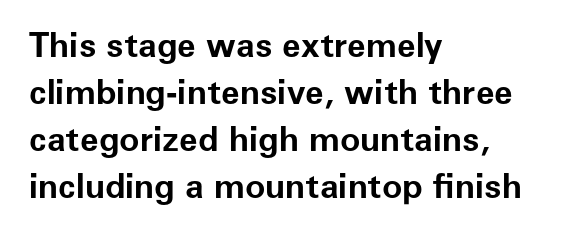
Q: Is the text bold? A: Yes.
Q: Is the text italic (slanted)? A: No, it is upright.
Q: Is the typeface a serif or a sans-serif typeface? A: Sans-serif.
Q: Is the text underlined? A: No.
Q: How is the paragraph aligned? A: Left-aligned.
Q: Is the spacing between letters normal or unusually wide? A: Normal.
Q: Is the spacing between lines tight, normal or loose? A: Normal.
Q: Width (condensed, normal, or wide)? A: Normal.
Q: Stroke contrast? A: Low.
Q: x-height? A: Medium.
Q: Monospaced? A: No.
